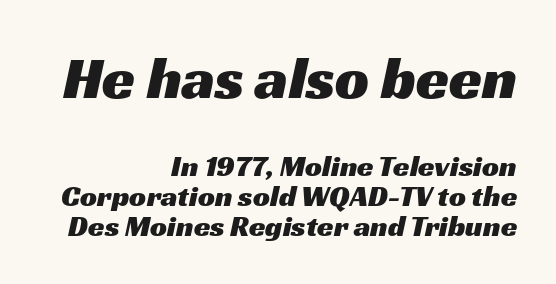
{"serif": "no", "width": "wide", "stroke_contrast": "medium", "x_height": "medium", "monospaced": "no", "underline": "no", "align": "right", "line_spacing": "tight", "line_spacing_ratio": 0.99, "letter_spacing": "normal", "letter_spacing_em": 0.0, "larger_block": "first", "size_ratio": 2.0, "glyph_px": 60}
